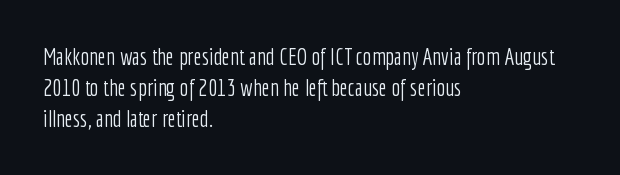
Q: Is the text bold? A: No.
Q: Is the text italic (slanted)? A: No, it is upright.
Q: Is the text underlined? A: No.
Q: How is the paragraph aligned? A: Left-aligned.
Q: Is the spacing between letters normal or unusually wide? A: Normal.
Q: Is the spacing between lines tight, normal or loose? A: Normal.
